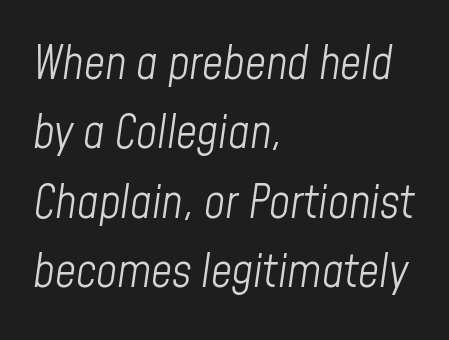
{"italic": "yes", "lean": "right", "slant_degrees": 8, "bold": "no", "weight": "light", "width": "condensed", "stroke_contrast": "low", "x_height": "medium", "monospaced": "no", "underline": "no", "align": "left", "line_spacing": "normal", "line_spacing_ratio": 1.51, "letter_spacing": "normal", "letter_spacing_em": 0.0, "glyph_px": 46}
